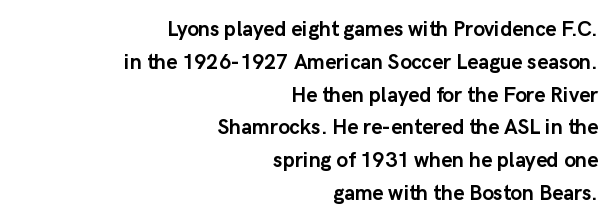
The image shows 21 px bold type, upright; set right-aligned, normal line spacing (1.56x), normal letter spacing, not underlined.
